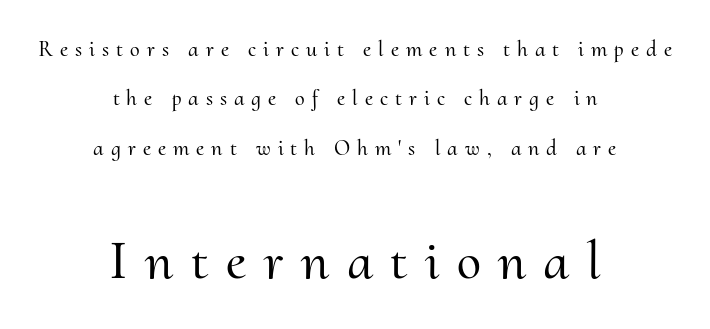
{"serif": "yes", "italic": "no", "width": "normal", "stroke_contrast": "medium", "x_height": "small", "monospaced": "no", "underline": "no", "align": "center", "line_spacing": "loose", "line_spacing_ratio": 2.24, "letter_spacing": "wide", "letter_spacing_em": 0.32, "larger_block": "second", "size_ratio": 2.5, "glyph_px": 55}
